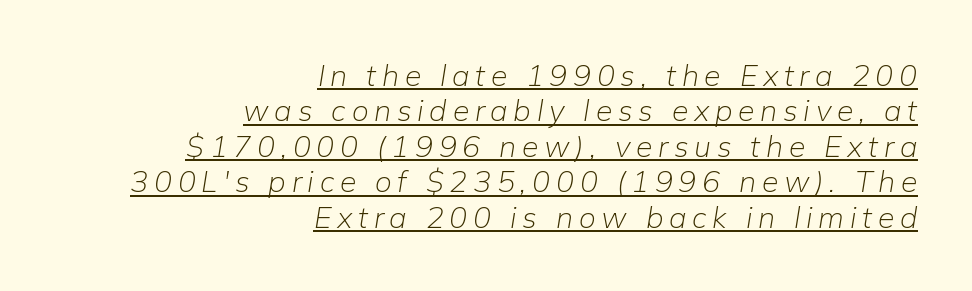
Q: Is the text bold? A: No.
Q: Is the text italic (slanted)? A: Yes, it leans right by about 9 degrees.
Q: Is the text underlined? A: Yes.
Q: How is the paragraph aligned? A: Right-aligned.
Q: Width (condensed, normal, or wide)? A: Normal.
Q: Stroke contrast? A: Low.
Q: x-height? A: Medium.
Q: Monospaced? A: No.
